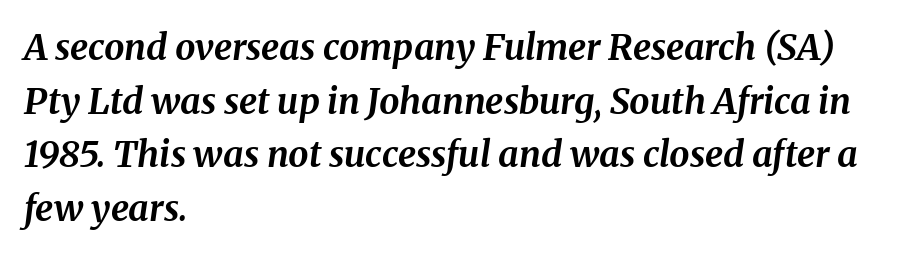
Q: Is the text bold? A: Yes.
Q: Is the text italic (slanted)? A: Yes, it leans right by about 8 degrees.
Q: Is the text underlined? A: No.
Q: How is the paragraph aligned? A: Left-aligned.
Q: Is the spacing between letters normal or unusually wide? A: Normal.
Q: Is the spacing between lines tight, normal or loose? A: Normal.
Q: Width (condensed, normal, or wide)? A: Normal.
Q: Stroke contrast? A: Medium.
Q: x-height? A: Medium.
Q: Monospaced? A: No.
